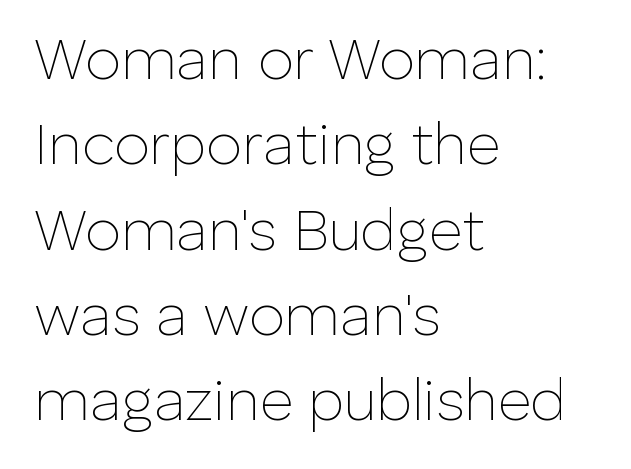
The image shows 58 px thin sans-serif type, upright; set left-aligned, normal line spacing (1.47x), normal letter spacing, not underlined; low stroke contrast and a medium x-height.
